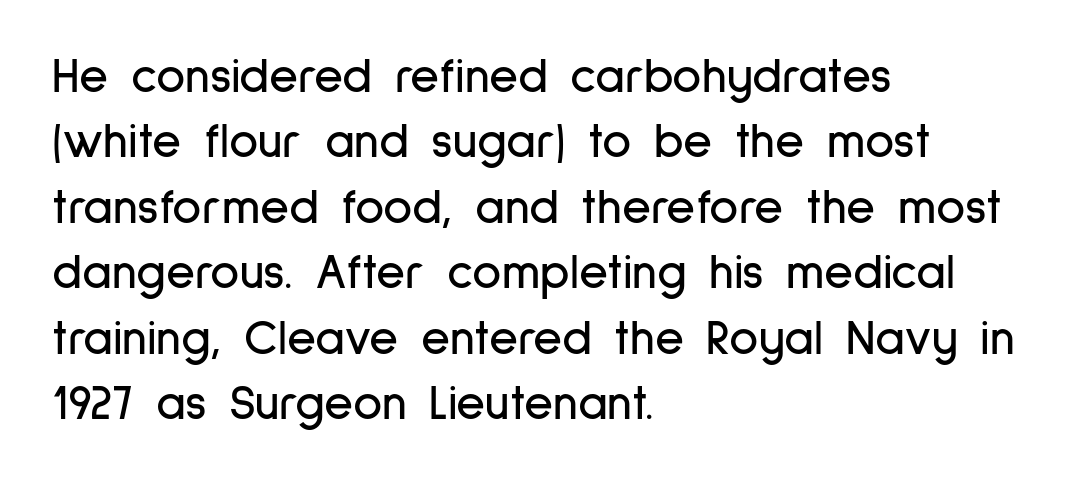
The image shows 50 px condensed sans-serif type, upright; set left-aligned, normal line spacing (1.31x), normal letter spacing, not underlined; low stroke contrast and a medium x-height.
